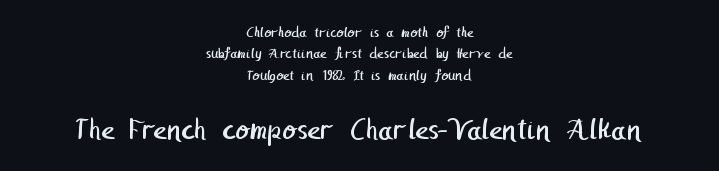
This is sans-serif lettering, the kind often seen on screens and signage. Reading top to bottom, the characters get bigger at the block break. Each line is balanced around a shared central axis. The block of text has a typical density, with ordinary space between rows. Type without underlining.
